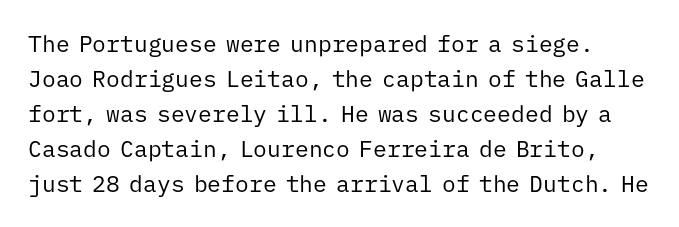
Q: Is the text bold? A: No.
Q: Is the text italic (slanted)? A: No, it is upright.
Q: Is the text underlined? A: No.
Q: Is the spacing between letters normal or unusually wide? A: Normal.
Q: Is the spacing between lines tight, normal or loose? A: Normal.
